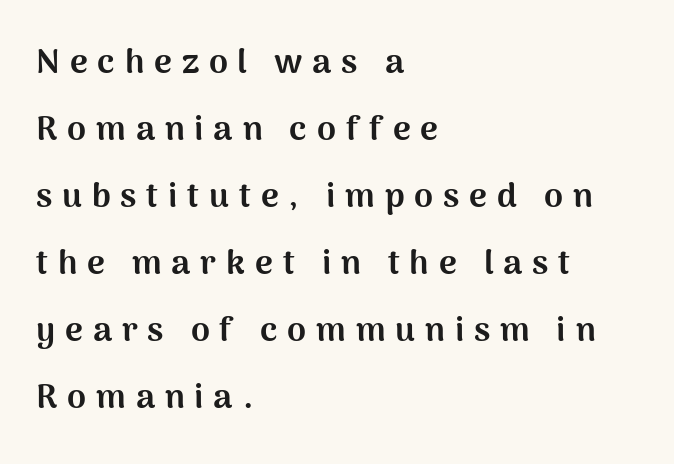
{"serif": "no", "italic": "no", "bold": "yes", "weight": "bold", "width": "normal", "stroke_contrast": "medium", "x_height": "medium", "monospaced": "no", "underline": "no", "align": "left", "line_spacing": "loose", "line_spacing_ratio": 1.97, "letter_spacing": "wide", "letter_spacing_em": 0.29, "glyph_px": 34}
